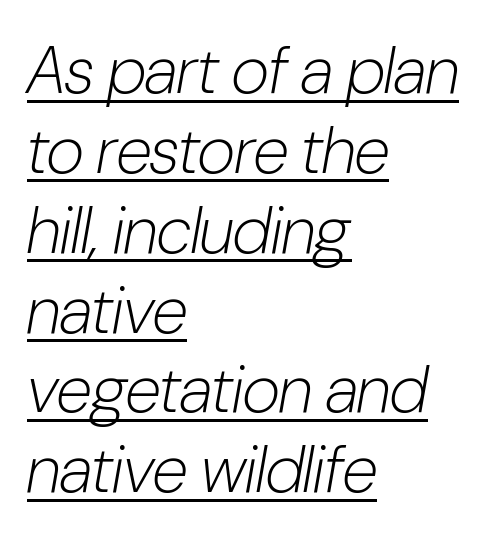
The image shows 66 px light, condensed type, italic (leaning right); set left-aligned, line spacing 1.21x, normal letter spacing, underlined; low stroke contrast and a medium x-height.
